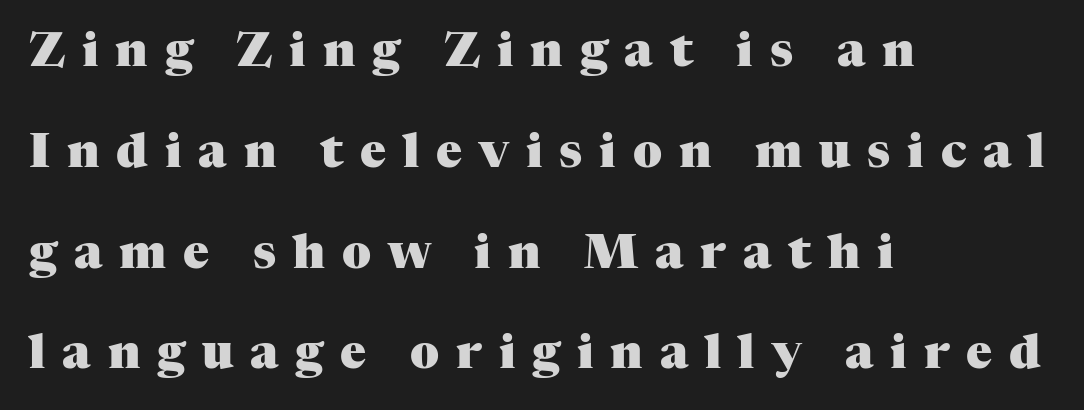
{"serif": "yes", "italic": "no", "bold": "yes", "weight": "heavy", "width": "normal", "stroke_contrast": "medium", "x_height": "medium", "monospaced": "no", "underline": "no", "align": "left", "line_spacing": "loose", "line_spacing_ratio": 2.1, "letter_spacing": "wide", "letter_spacing_em": 0.35, "glyph_px": 48}
